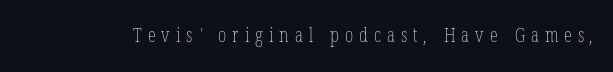
This rendering widens character spacing well past its baseline value. Unbolded letterforms with no extra heft. Only glyphs here, with clear space below each row.
